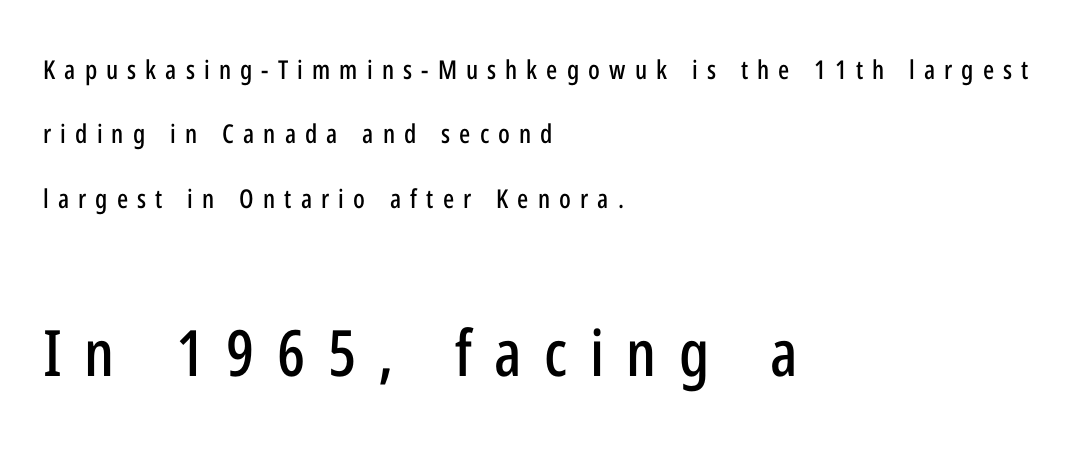
Q: Is the text italic (slanted)? A: No, it is upright.
Q: Is the typeface a serif or a sans-serif typeface? A: Sans-serif.
Q: Is the text underlined? A: No.
Q: How is the paragraph aligned? A: Left-aligned.
Q: Is the spacing between letters normal or unusually wide? A: Unusually wide.
Q: Is the spacing between lines tight, normal or loose? A: Loose.
Q: Which block of text is set in a larger size, the first (top) or the second (bottom)? A: The second (bottom) one.
Q: Width (condensed, normal, or wide)? A: Condensed.
Q: Stroke contrast? A: Low.
Q: x-height? A: Medium.
Q: Monospaced? A: No.
